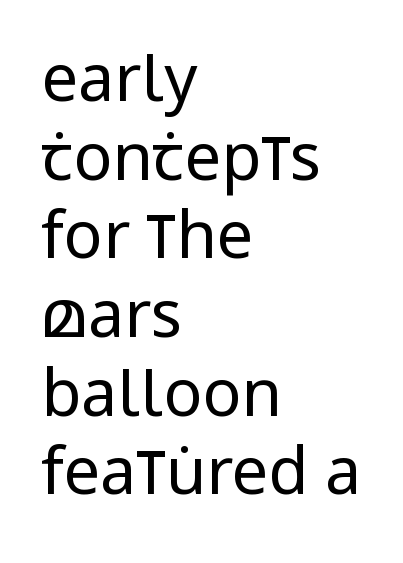
Nobody touched the tracking dial on this one. The typesetter chose a ragged-right arrangement here. The strokes are not fattened; the text isn't bold. The rendering uses natural spacing where letterforms have individual widths. Has an underline been added? It has not. The letters carry no serifs — their stems end cleanly without finishing strokes.
